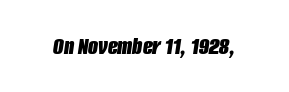
The image shows 26 px bold type, italic (leaning right); set normal letter spacing, not underlined.
